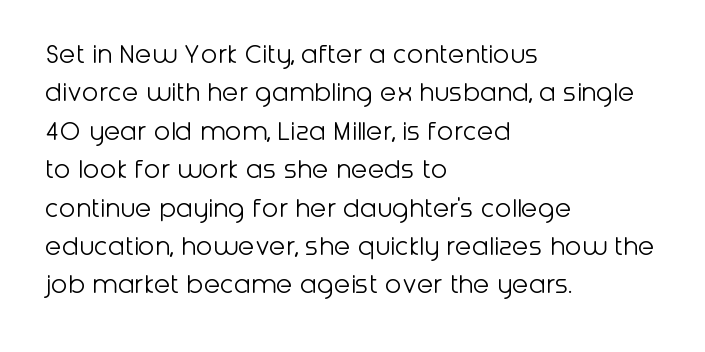
Glance below the letters and you will spot only blank space. Upright lettering throughout. Each letter's strokes conclude bluntly, with no projecting serifs. You could not count columns in this text — the font is proportionally spaced.
